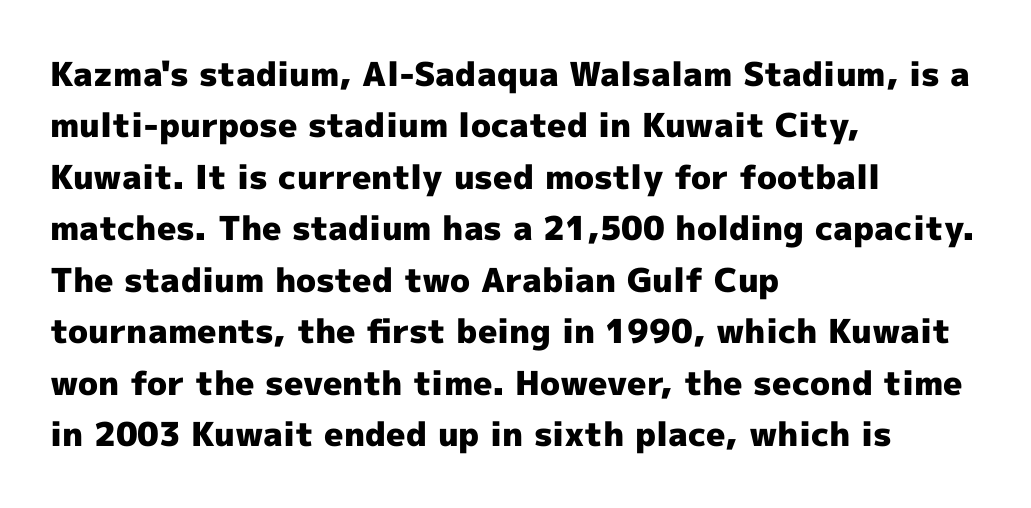
The image shows 33 px heavy sans-serif type, upright; set left-aligned, normal line spacing (1.56x), normal letter spacing, not underlined; a medium x-height.
